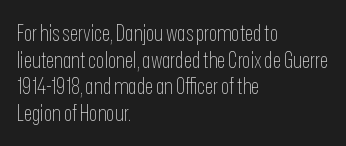
{"italic": "no", "bold": "no", "underline": "no", "align": "left", "line_spacing_ratio": 1.21, "letter_spacing": "normal", "letter_spacing_em": 0.0, "glyph_px": 22}
